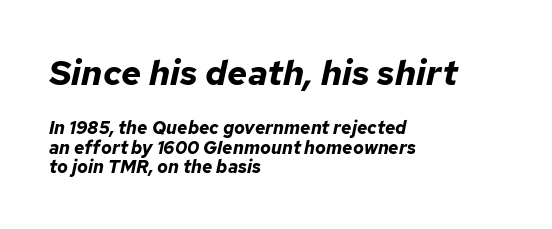
The baseline area is clear. Each word holds together tightly as a unit, with standard inter-letter gaps. Heavy-handed strokes throughout: this text is bold. These lines huddle together more closely than default settings would place them. Notice how the passage keeps a crisp vertical edge on the left only. A typesetter would mark this as italic.
